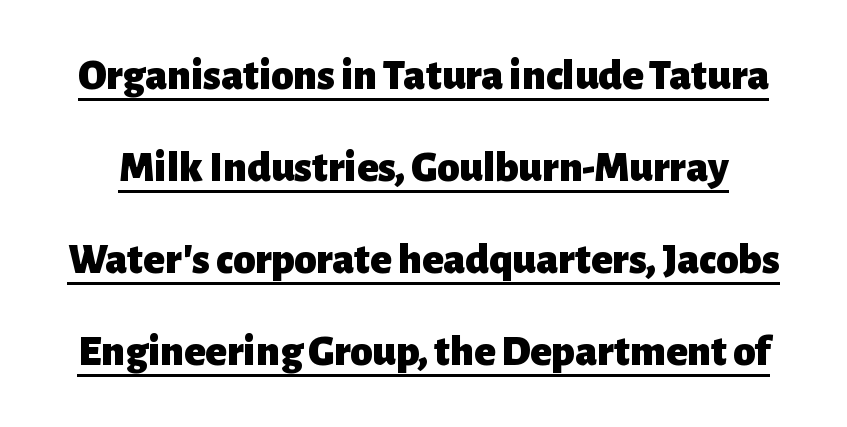
The image shows 44 px heavy sans-serif type, upright; set loose line spacing (2.09x), normal letter spacing, underlined; low stroke contrast and a medium x-height.
